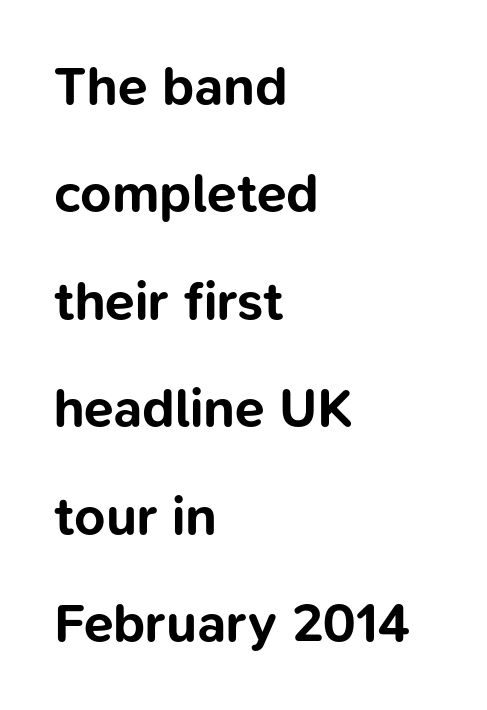
The image shows 54 px bold sans-serif type, upright; set left-aligned, loose line spacing (1.99x), normal letter spacing, not underlined; low stroke contrast and a medium x-height.
